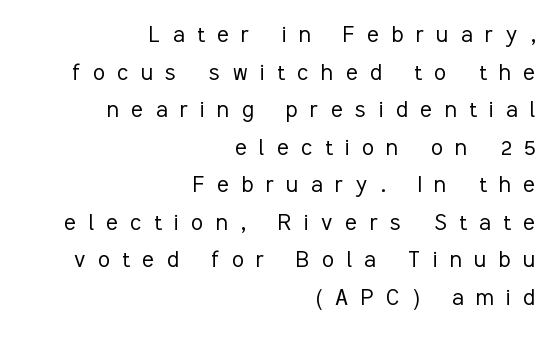
The image shows 27 px text type, upright; set right-aligned, normal line spacing (1.39x), unusually wide letter spacing (+0.47 em), not underlined.
